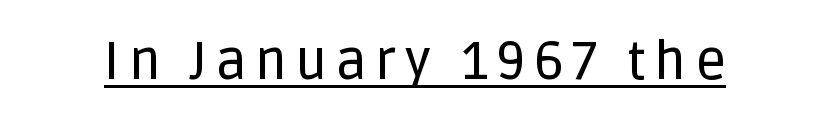
The image shows 53 px sans-serif type, upright; set underlined; low stroke contrast and a large x-height.
